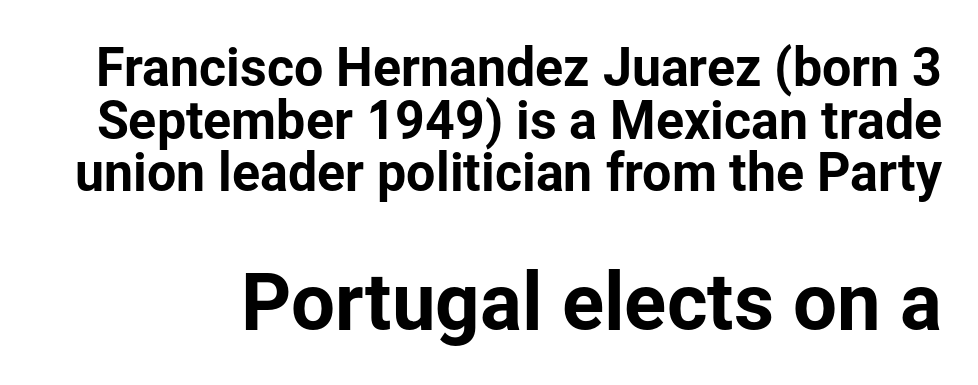
Q: Is the text italic (slanted)? A: No, it is upright.
Q: Is the typeface a serif or a sans-serif typeface? A: Sans-serif.
Q: Is the text underlined? A: No.
Q: Is the spacing between letters normal or unusually wide? A: Normal.
Q: Is the spacing between lines tight, normal or loose? A: Tight.
Q: Which block of text is set in a larger size, the first (top) or the second (bottom)? A: The second (bottom) one.
Q: Width (condensed, normal, or wide)? A: Normal.
Q: Stroke contrast? A: Low.
Q: x-height? A: Medium.
Q: Monospaced? A: No.
